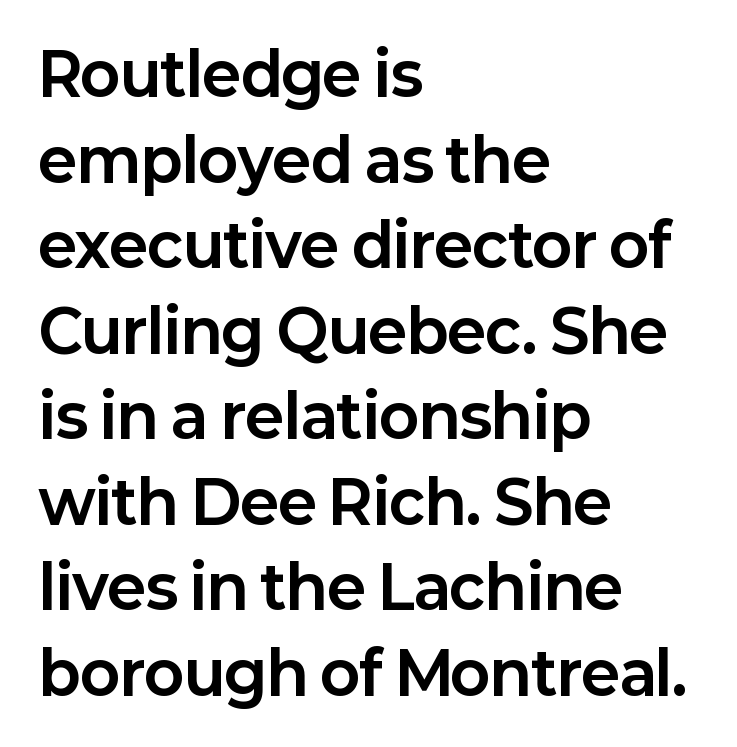
Q: Is the text bold? A: Yes.
Q: Is the text italic (slanted)? A: No, it is upright.
Q: Is the typeface a serif or a sans-serif typeface? A: Sans-serif.
Q: Is the text underlined? A: No.
Q: How is the paragraph aligned? A: Left-aligned.
Q: Is the spacing between letters normal or unusually wide? A: Normal.
Q: Is the spacing between lines tight, normal or loose? A: Normal.
Q: Width (condensed, normal, or wide)? A: Normal.
Q: Stroke contrast? A: Low.
Q: x-height? A: Medium.
Q: Monospaced? A: No.
